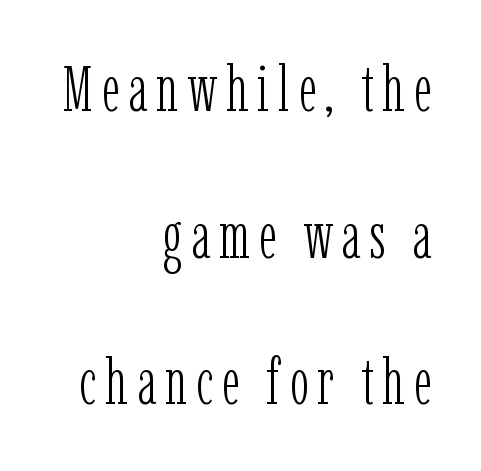
{"serif": "yes", "italic": "no", "bold": "no", "weight": "light", "width": "condensed", "stroke_contrast": "low", "x_height": "medium", "monospaced": "no", "underline": "no", "align": "right", "line_spacing": "loose", "line_spacing_ratio": 2.29, "glyph_px": 64}
